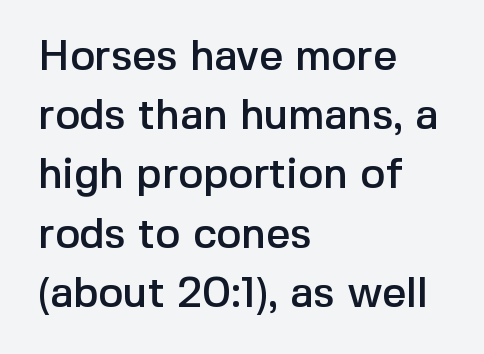
Underlining? Definitely not there. A typesetter would call this proportional, since set widths differ per character. The letters stand straight up with perfectly vertical stems. Inter-character spacing is left at the font's built-in metrics. One glance says typical: line gaps are just what's usual.
